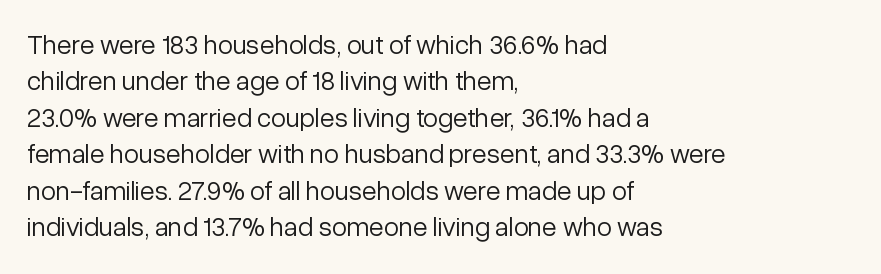
The image shows 27 px text type, upright; set left-aligned, normal line spacing (1.35x), normal letter spacing, not underlined.
